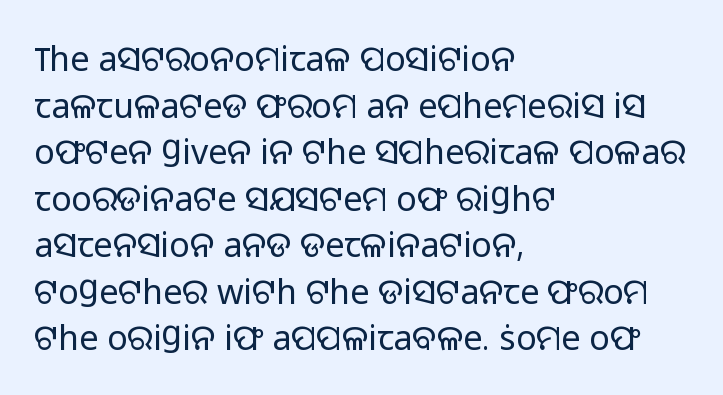
The image shows 34 px regular-weight sans-serif type, upright; set left-aligned, normal line spacing (1.37x), normal letter spacing, not underlined; low stroke contrast and a medium x-height.
